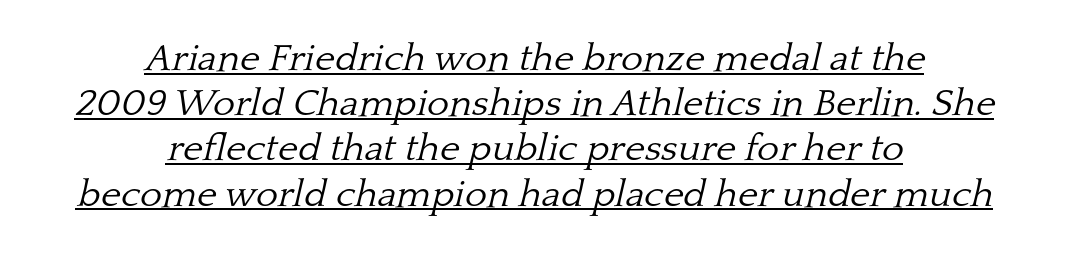
Q: Is the text bold? A: No.
Q: Is the text italic (slanted)? A: Yes, it leans right by about 13 degrees.
Q: Is the typeface a serif or a sans-serif typeface? A: Serif.
Q: Is the text underlined? A: Yes.
Q: How is the paragraph aligned? A: Centered.
Q: Is the spacing between letters normal or unusually wide? A: Normal.
Q: Width (condensed, normal, or wide)? A: Normal.
Q: Stroke contrast? A: Low.
Q: x-height? A: Medium.
Q: Monospaced? A: No.
